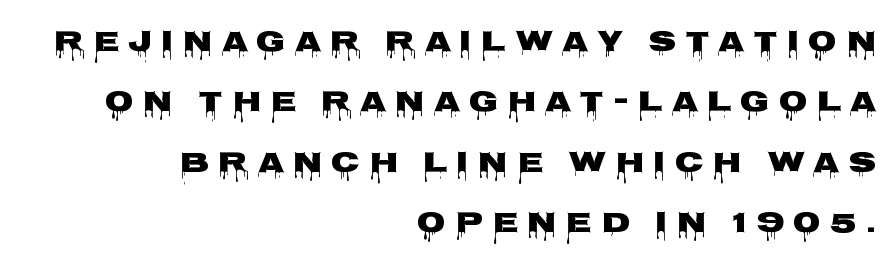
Q: Is the text bold? A: Yes.
Q: Is the text italic (slanted)? A: No, it is upright.
Q: Is the typeface a serif or a sans-serif typeface? A: Sans-serif.
Q: Is the text underlined? A: No.
Q: How is the paragraph aligned? A: Right-aligned.
Q: Is the spacing between letters normal or unusually wide? A: Unusually wide.
Q: Is the spacing between lines tight, normal or loose? A: Loose.
Q: Width (condensed, normal, or wide)? A: Wide.
Q: Stroke contrast? A: Low.
Q: x-height? A: Large.
Q: Monospaced? A: No.
